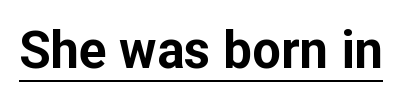
{"serif": "no", "italic": "no", "bold": "yes", "weight": "bold", "width": "normal", "stroke_contrast": "low", "x_height": "medium", "monospaced": "no", "underline": "yes", "letter_spacing": "normal", "letter_spacing_em": 0.0, "glyph_px": 51}
